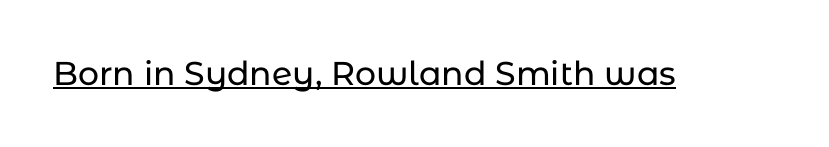
The image shows 33 px sans-serif type, upright; set normal letter spacing, underlined; low stroke contrast and a medium x-height.
